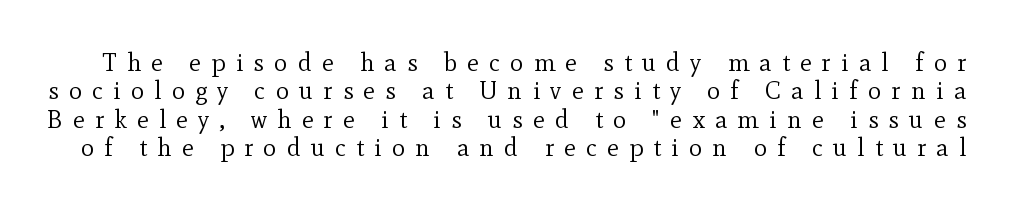
{"italic": "no", "bold": "no", "underline": "no", "line_spacing": "tight", "line_spacing_ratio": 1.14, "letter_spacing": "wide", "letter_spacing_em": 0.41, "glyph_px": 25}
